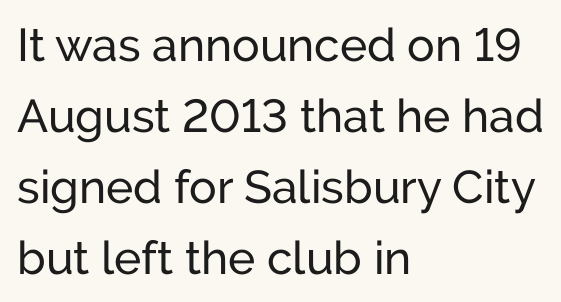
The image shows 46 px regular-weight sans-serif type, upright; set left-aligned, normal line spacing (1.54x), normal letter spacing, not underlined; low stroke contrast and a medium x-height.
